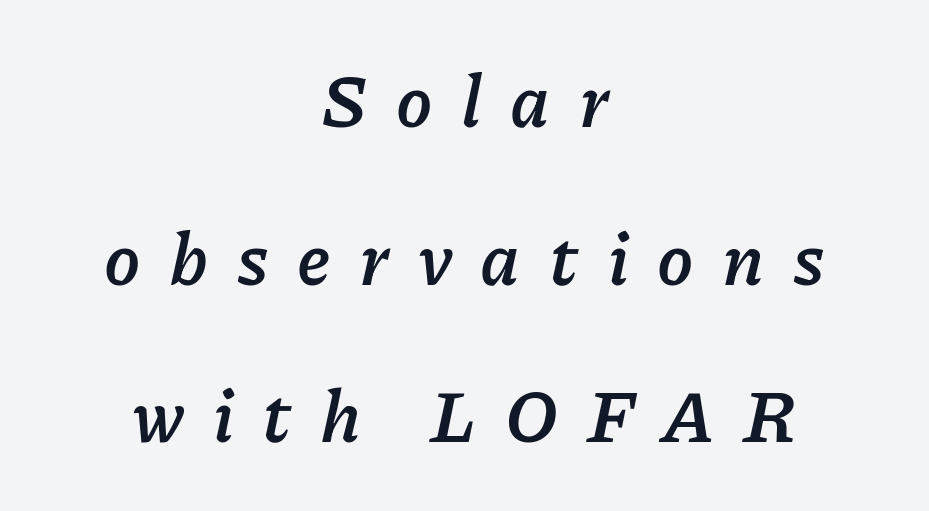
Each new line begins a long way beneath the previous one. Proportional: the letters do not fall into vertical columns. Visually the block forms a symmetrical silhouette, jagged on both flanks. The letterforms stand isolated, each surrounded by extra space. The specimen omits any rule beneath the text block's lines. Thick stems and heavy bowls — unmistakably bold.
